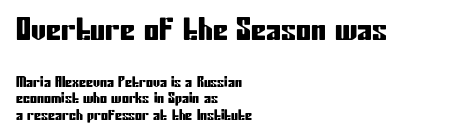
These lines are set flush left with a ragged right edge. Looks like regular typesetting: each glyph gets only the width it needs. The strip under each line holds only bare page. Italic: no, the glyphs are upright roman. Each word holds together tightly as a unit, with standard inter-letter gaps. Two sizes are in play, and the larger belongs to the first block.
